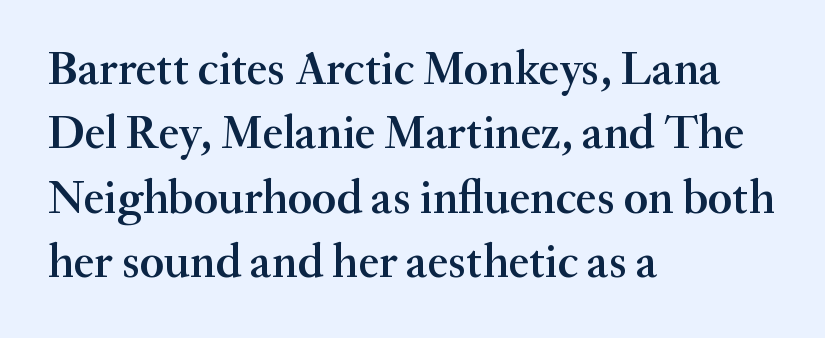
The image shows 47 px semibold serif type, upright; set left-aligned, normal line spacing (1.37x), normal letter spacing, not underlined; medium stroke contrast and a small x-height.
